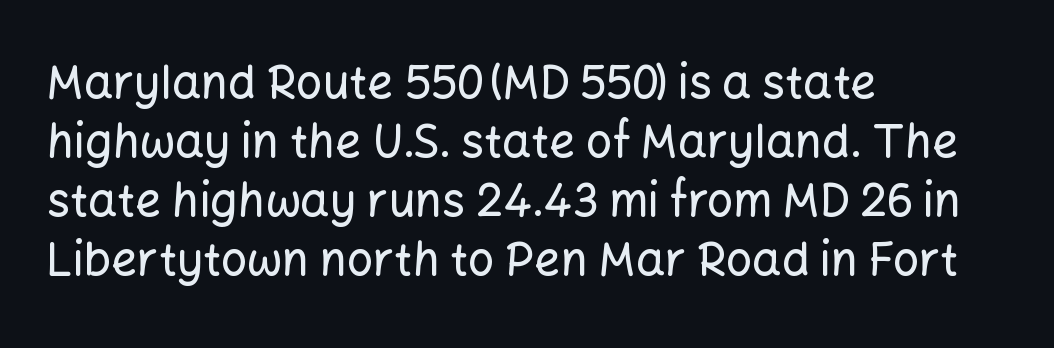
{"serif": "no", "italic": "no", "width": "normal", "stroke_contrast": "low", "x_height": "medium", "monospaced": "no", "underline": "no", "align": "left", "line_spacing": "normal", "line_spacing_ratio": 1.28, "letter_spacing": "normal", "letter_spacing_em": 0.0, "glyph_px": 46}
